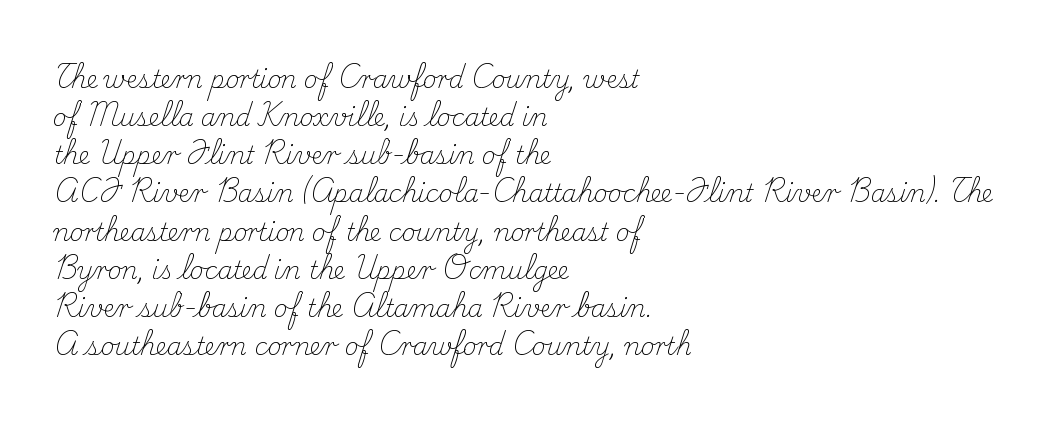
Q: Is the text bold? A: No.
Q: Is the text italic (slanted)? A: Yes.
Q: Is the text underlined? A: No.
Q: How is the paragraph aligned? A: Left-aligned.
Q: Is the spacing between letters normal or unusually wide? A: Normal.
Q: Is the spacing between lines tight, normal or loose? A: Normal.
